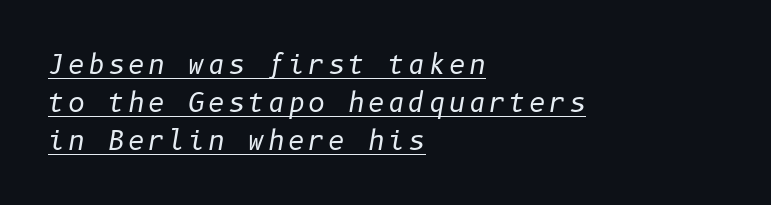
The image shows 26 px text type, italic (leaning right); set left-aligned, normal line spacing (1.46x), underlined.
